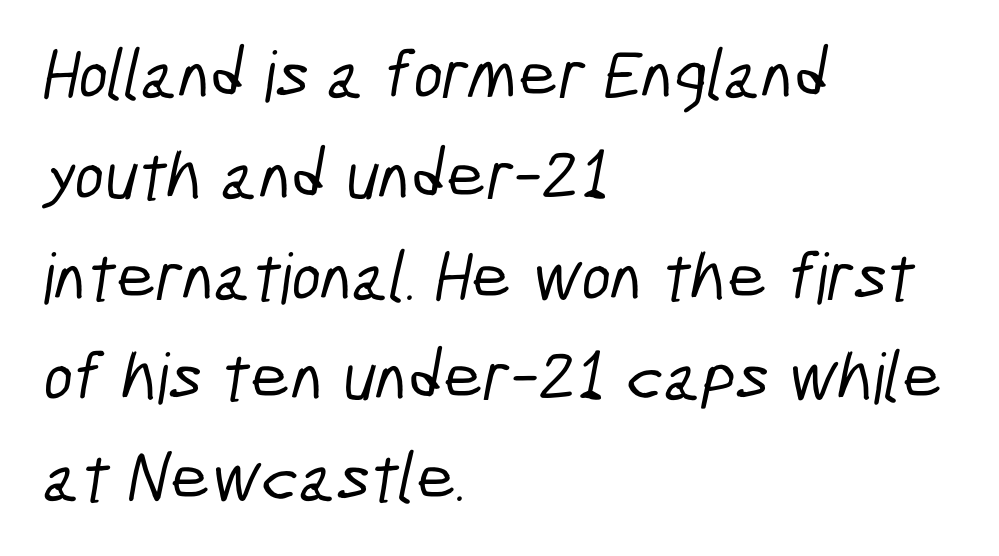
Q: Is the typeface a serif or a sans-serif typeface? A: Sans-serif.
Q: Is the text underlined? A: No.
Q: How is the paragraph aligned? A: Left-aligned.
Q: Is the spacing between letters normal or unusually wide? A: Normal.
Q: Is the spacing between lines tight, normal or loose? A: Normal.
Q: Width (condensed, normal, or wide)? A: Condensed.
Q: Stroke contrast? A: Low.
Q: x-height? A: Medium.
Q: Monospaced? A: No.
